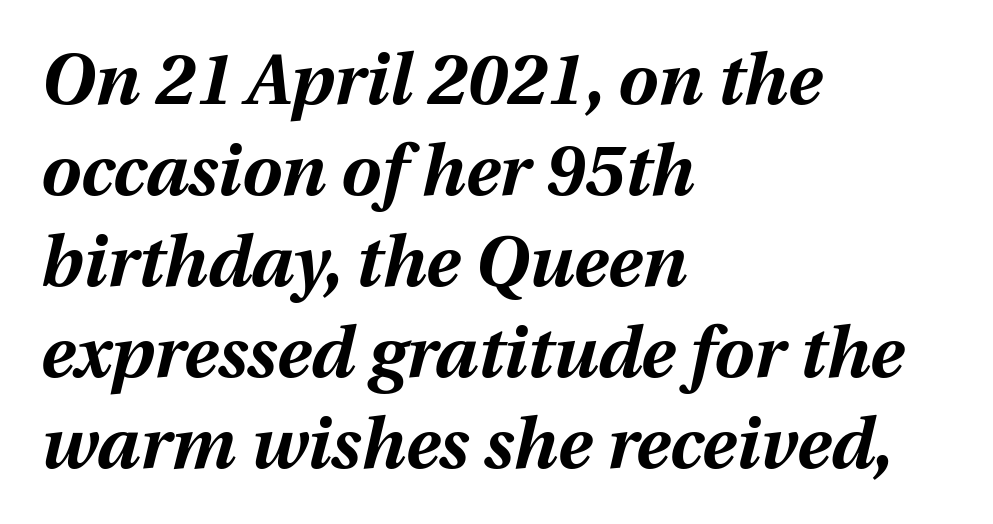
Rendered with sloped, italic letterforms. The specimen omits any rule beneath the text block's lines. Nothing unusual about the tracking: characters are spaced as the font intends. Chunky letters — that's bold for sure. Think of a printed novel: that variable character pitch is what you see here.
